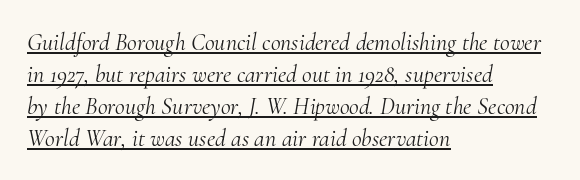
Q: Is the text bold? A: No.
Q: Is the text italic (slanted)? A: Yes, it leans right by about 10 degrees.
Q: Is the text underlined? A: Yes.
Q: How is the paragraph aligned? A: Left-aligned.
Q: Is the spacing between letters normal or unusually wide? A: Normal.
Q: Is the spacing between lines tight, normal or loose? A: Normal.
